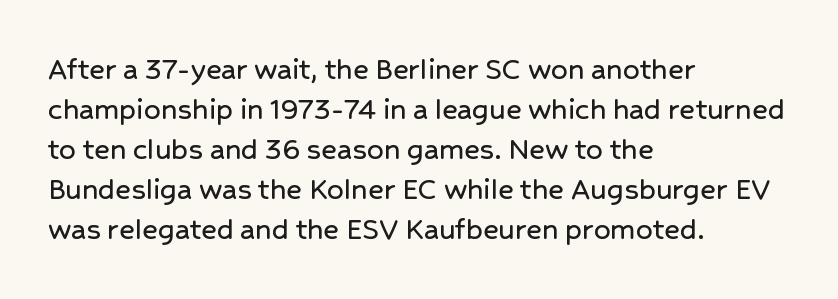
The image shows 33 px sans-serif type, upright; set left-aligned, line spacing 1.21x, normal letter spacing, not underlined; low stroke contrast and a medium x-height.
